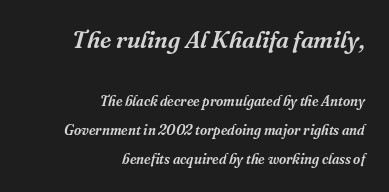
Here the glyphs are tracked normally, forming tight word shapes. The upper block of text is set noticeably larger than the block beneath it. Descender tails drop into unmarked territory. A typesetter would mark this as italic.
